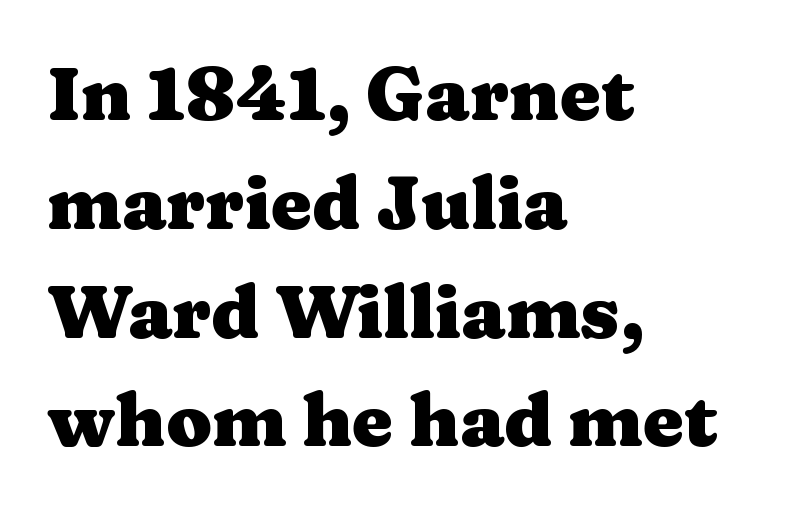
{"serif": "yes", "italic": "no", "bold": "yes", "weight": "heavy", "width": "wide", "stroke_contrast": "medium", "x_height": "medium", "monospaced": "no", "underline": "no", "align": "left", "line_spacing": "normal", "line_spacing_ratio": 1.47, "letter_spacing": "normal", "letter_spacing_em": 0.0, "glyph_px": 74}
